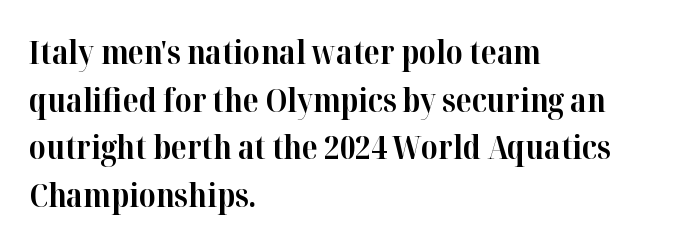
The image shows 32 px bold serif type, upright; set left-aligned, normal line spacing (1.49x), normal letter spacing, not underlined; high stroke contrast and a medium x-height.
